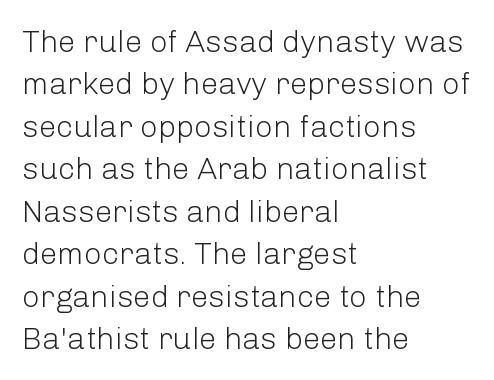
Q: Is the text bold? A: No.
Q: Is the text italic (slanted)? A: No, it is upright.
Q: Is the typeface a serif or a sans-serif typeface? A: Sans-serif.
Q: Is the text underlined? A: No.
Q: How is the paragraph aligned? A: Left-aligned.
Q: Is the spacing between letters normal or unusually wide? A: Normal.
Q: Is the spacing between lines tight, normal or loose? A: Normal.
Q: Width (condensed, normal, or wide)? A: Normal.
Q: Stroke contrast? A: Low.
Q: x-height? A: Medium.
Q: Monospaced? A: No.
